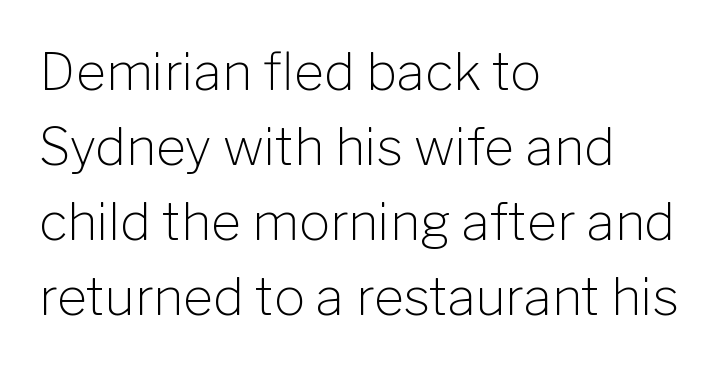
The image shows 52 px light sans-serif type, upright; set left-aligned, normal line spacing (1.44x), normal letter spacing, not underlined; low stroke contrast and a medium x-height.
